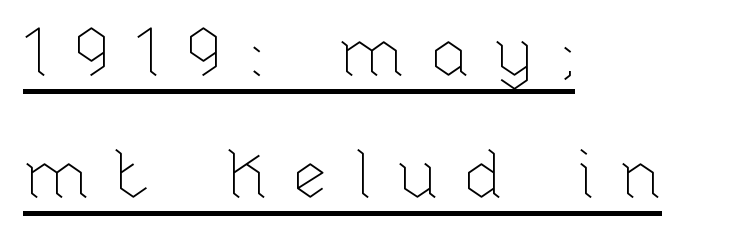
The image shows 69 px thin type, upright; set left-aligned, line spacing 1.77x, unusually wide letter spacing (+0.34 em), underlined; low stroke contrast and a medium x-height.
